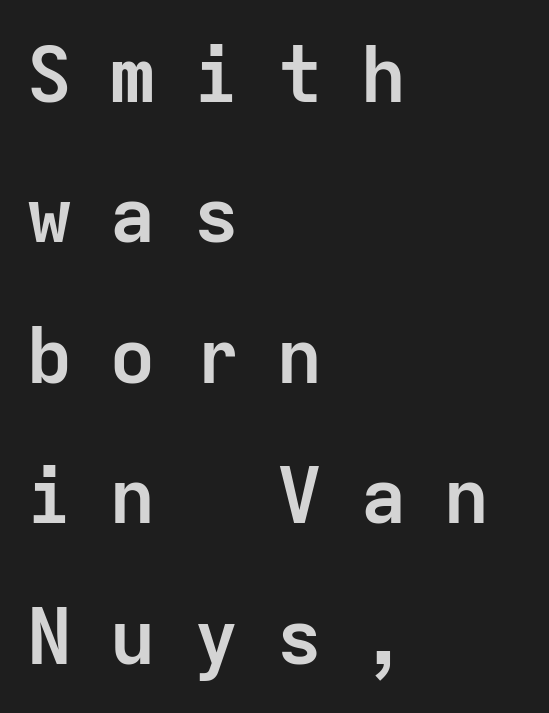
{"serif": "no", "italic": "no", "bold": "yes", "weight": "semibold", "width": "normal", "stroke_contrast": "low", "x_height": "medium", "monospaced": "yes", "underline": "no", "align": "left", "line_spacing_ratio": 1.8, "letter_spacing": "wide", "letter_spacing_em": 0.47, "glyph_px": 78}
